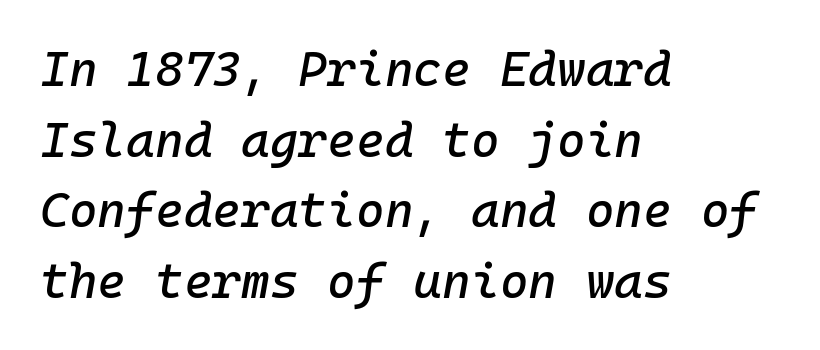
The passage shown is typed in a monospace face where columns stay perfectly aligned. Compared with typical body copy, the letter spacing here is the same. Where is the straight margin? On the left. In terms of leading, this rendering sits right in the middle. Letters rest on an invisible, unmarked baseline. The axis of the letterforms is tilted away from vertical.
